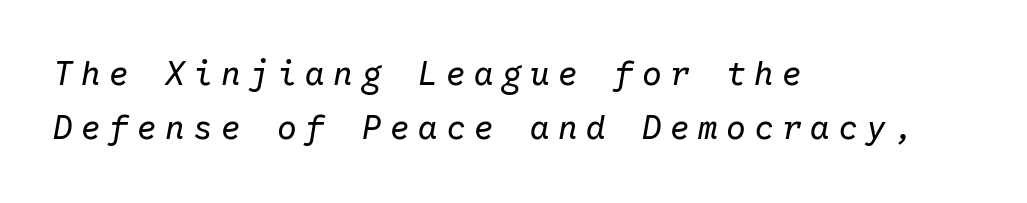
{"italic": "yes", "lean": "right", "slant_degrees": 10, "bold": "no", "weight": "regular", "width": "normal", "stroke_contrast": "low", "x_height": "medium", "monospaced": "yes", "underline": "no", "align": "left", "line_spacing": "normal", "line_spacing_ratio": 1.64, "letter_spacing": "wide", "letter_spacing_em": 0.25, "glyph_px": 33}
